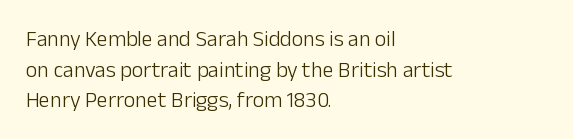
Here the glyphs are tracked normally, forming tight word shapes. This sample keeps an unexceptional amount of space between lines. Every character sits straight up, as roman type does. Each stroke keeps to a modest, everyday thickness or less. This rendering uses left alignment, leaving the right contour irregular. Descenders are the only things crossing below the line.
